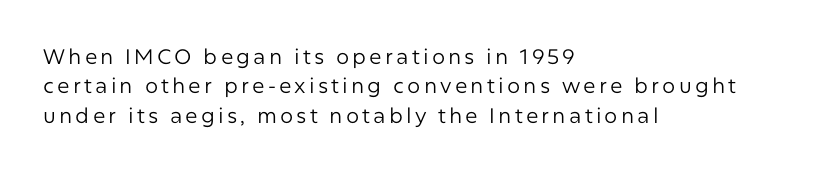
{"italic": "no", "bold": "no", "underline": "no", "align": "left", "line_spacing": "normal", "line_spacing_ratio": 1.4, "glyph_px": 21}
